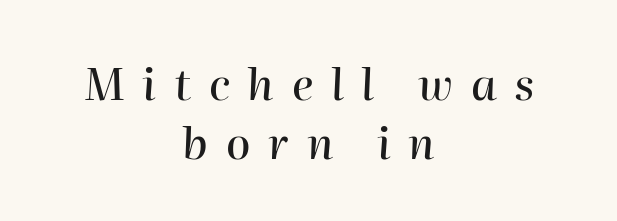
{"italic": "yes", "lean": "right", "slant_degrees": 2, "width": "normal", "stroke_contrast": "high", "x_height": "medium", "monospaced": "no", "underline": "no", "align": "center", "line_spacing": "normal", "line_spacing_ratio": 1.34, "letter_spacing": "wide", "letter_spacing_em": 0.4, "glyph_px": 44}
